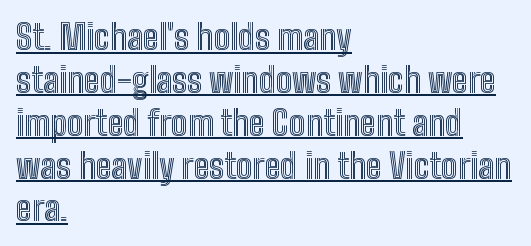
A typesetter would call this leading conventional body-copy spacing. The rendering keeps characters at their native spacing. The face used here appears with an underline applied. Character widths vary here, with narrow letters taking less room than wide ones. In terms of posture, this sample is upright. The rag falls on the right side of this text block.
